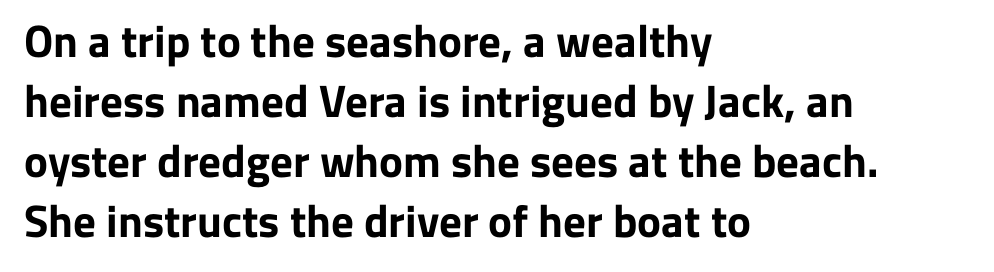
The passage shown is emphatically bold. Tracking value appears to be zero — textbook default spacing. You can tell from the bare stems that sans-serif type was used. This sample has the flowing, uneven cadence of proportional lettering. The specimen omits any rule beneath the text block's lines.
